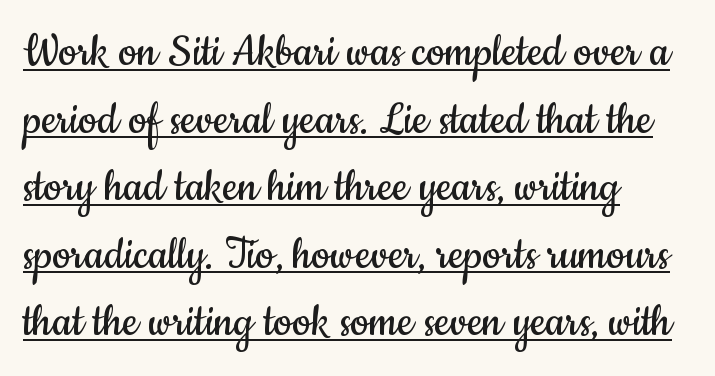
Do the characters align in a grid? No, the font is proportional. A typographer would call this underscored text. Look at the bottom of the vertical strokes: they stop flat, with no serifs. The passage shown stacks its lines at a standard gap. Heaviness? Minimal to ordinary, like unemphasized prose.
